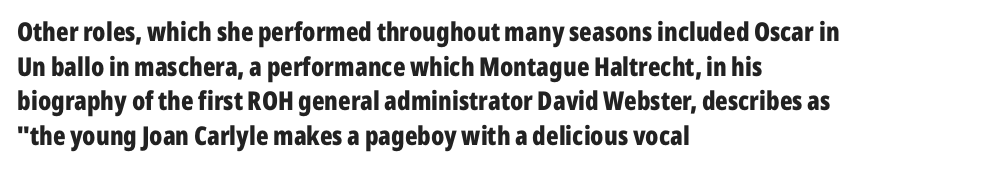
Do the letters lean? They stand straight. Standard letterfit; no display-style spreading of the glyphs. The strip under each line holds only bare page. The rendering anchors every line to the left-hand side. The glyphs have the mass of a bold cut. Quick note: interline space is typical.
